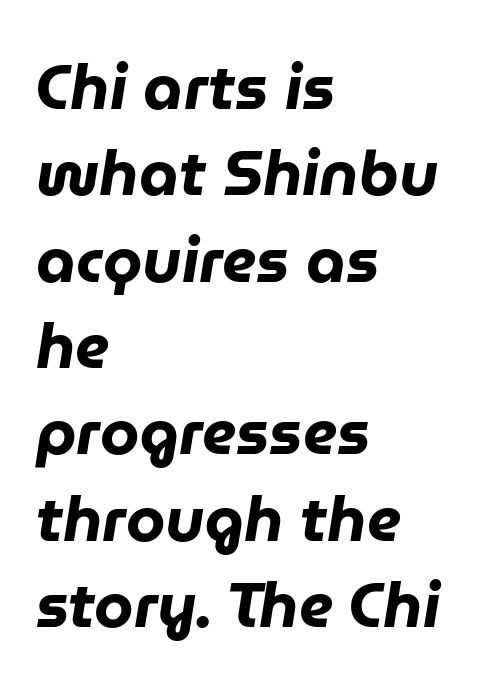
Q: Is the text bold? A: Yes.
Q: Is the text italic (slanted)? A: Yes, it leans right by about 9 degrees.
Q: Is the text underlined? A: No.
Q: How is the paragraph aligned? A: Left-aligned.
Q: Is the spacing between letters normal or unusually wide? A: Normal.
Q: Is the spacing between lines tight, normal or loose? A: Normal.
Q: Width (condensed, normal, or wide)? A: Normal.
Q: Stroke contrast? A: Low.
Q: x-height? A: Medium.
Q: Monospaced? A: No.
